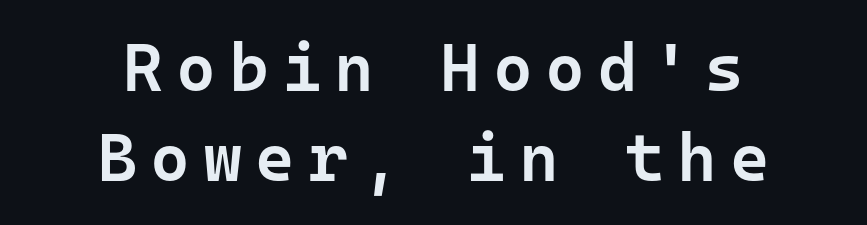
The image shows 68 px semibold sans-serif type, upright, monospaced; set centered, normal line spacing (1.33x), not underlined; low stroke contrast and a medium x-height.
